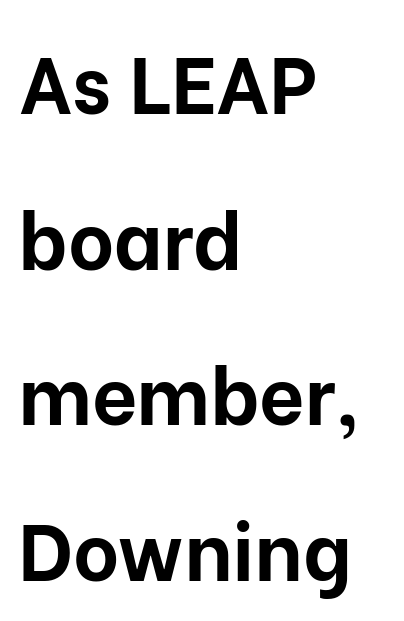
Q: Is the text bold? A: Yes.
Q: Is the text italic (slanted)? A: No, it is upright.
Q: Is the typeface a serif or a sans-serif typeface? A: Sans-serif.
Q: Is the text underlined? A: No.
Q: How is the paragraph aligned? A: Left-aligned.
Q: Is the spacing between letters normal or unusually wide? A: Normal.
Q: Is the spacing between lines tight, normal or loose? A: Loose.
Q: Width (condensed, normal, or wide)? A: Normal.
Q: Stroke contrast? A: Low.
Q: x-height? A: Medium.
Q: Monospaced? A: No.
